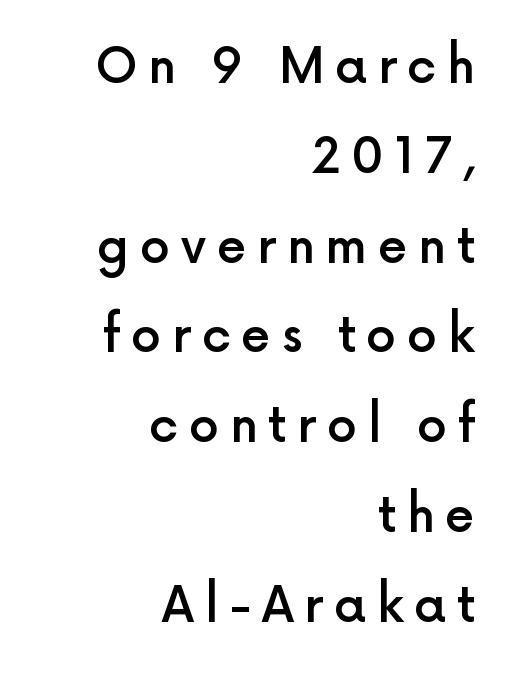
Rule under the text: the space is simply empty. Think of a printed novel: that variable character pitch is what you see here. The passage shown has open, widely tracked lettering throughout. These words are printed semibold, heavier than regular yet not bold.
